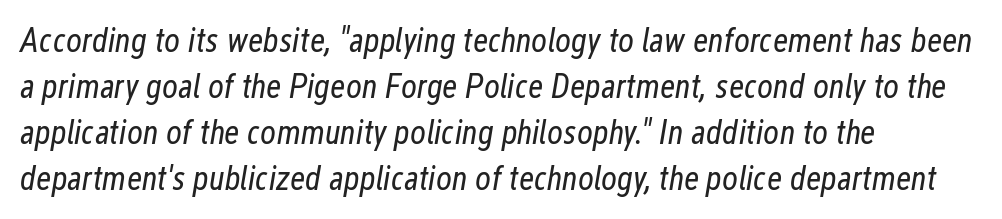
The image shows 34 px regular-weight, condensed type, italic (leaning right); set left-aligned, normal line spacing (1.35x), normal letter spacing, not underlined; low stroke contrast and a medium x-height.
